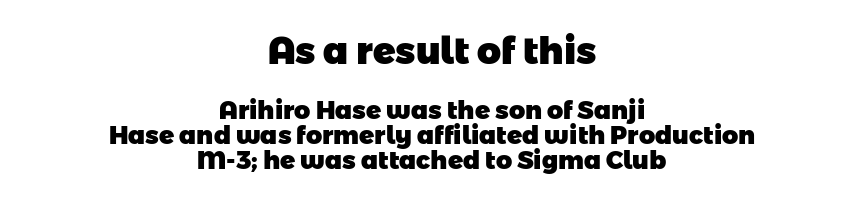
The image shows 37 px heavy sans-serif type; set centered, tight line spacing (0.99x), normal letter spacing, not underlined; the first (top) block is 1.48x larger; low stroke contrast and a medium x-height.
